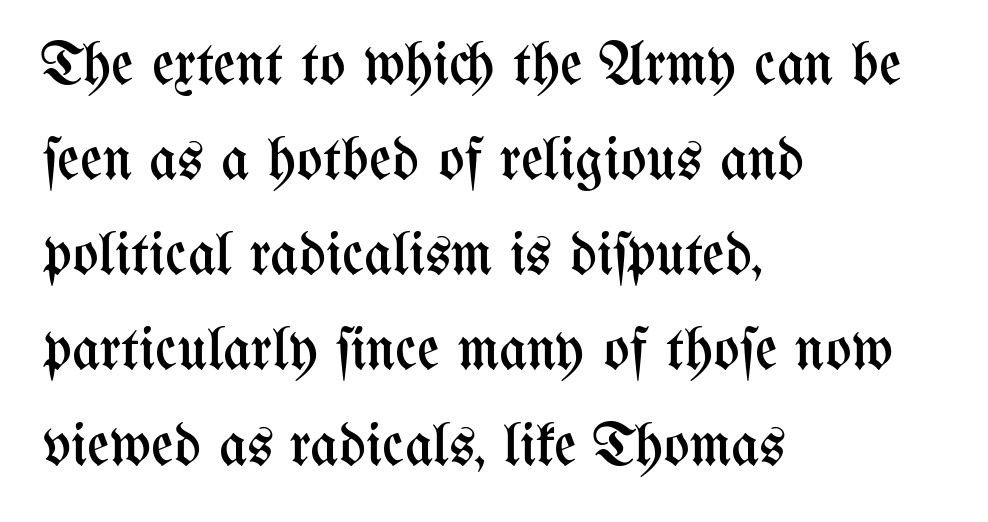
Q: Is the text bold? A: No.
Q: Is the text italic (slanted)? A: No, it is upright.
Q: Is the text underlined? A: No.
Q: How is the paragraph aligned? A: Left-aligned.
Q: Is the spacing between letters normal or unusually wide? A: Normal.
Q: Is the spacing between lines tight, normal or loose? A: Normal.
Q: Width (condensed, normal, or wide)? A: Condensed.
Q: Stroke contrast? A: Medium.
Q: x-height? A: Medium.
Q: Monospaced? A: No.
